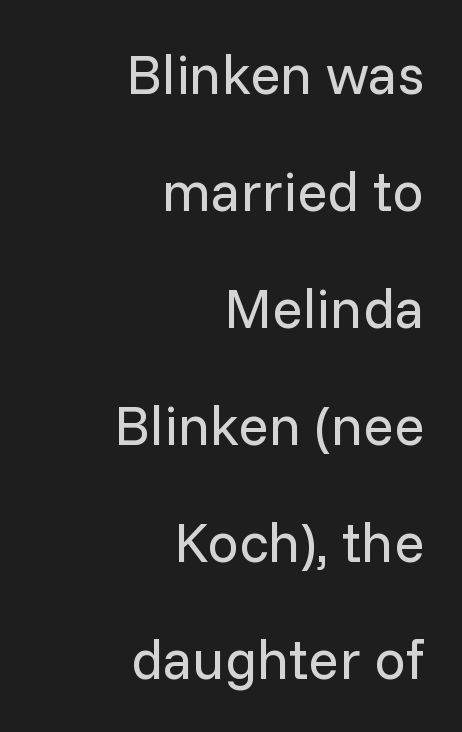
The image shows 56 px regular-weight sans-serif type, upright; set right-aligned, loose line spacing (2.09x), normal letter spacing, not underlined; low stroke contrast and a medium x-height.
